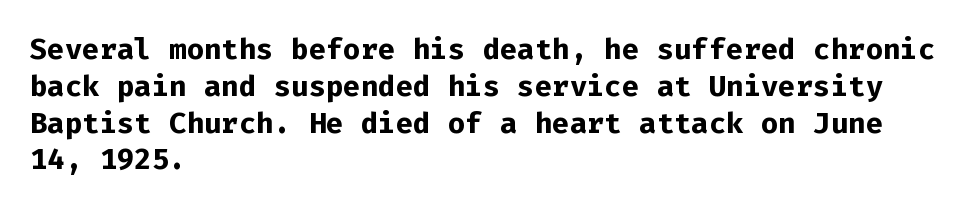
The image shows 29 px bold sans-serif type, upright, monospaced; set left-aligned, normal line spacing (1.27x), normal letter spacing, not underlined; low stroke contrast and a medium x-height.
